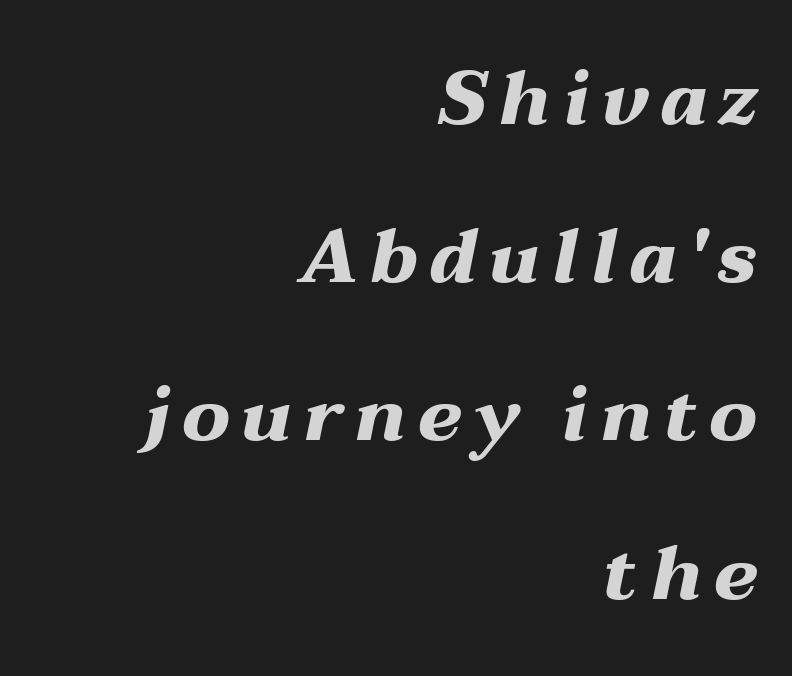
The image shows 75 px heavy, wide type, italic (leaning right); set right-aligned, loose line spacing (2.11x), not underlined; medium stroke contrast and a medium x-height.
